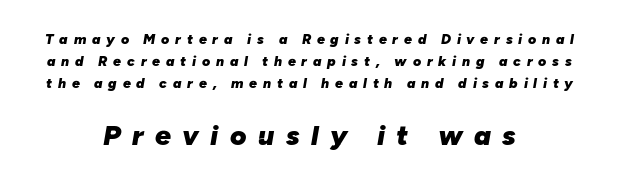
Students, observe: this is what conventionally led text looks like. Short and long lines alike share a common midpoint. Lines of text with bare space underneath. The letters in the lower block stand taller than those in the block above.
